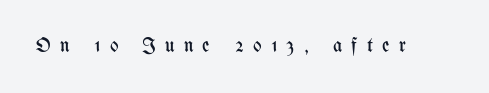
The area under the type is left untouched. Upright lettering throughout. The face looks like a standard text weight, possibly lighter. Honestly, the letter spacing is so wide it's the main thing you notice.
